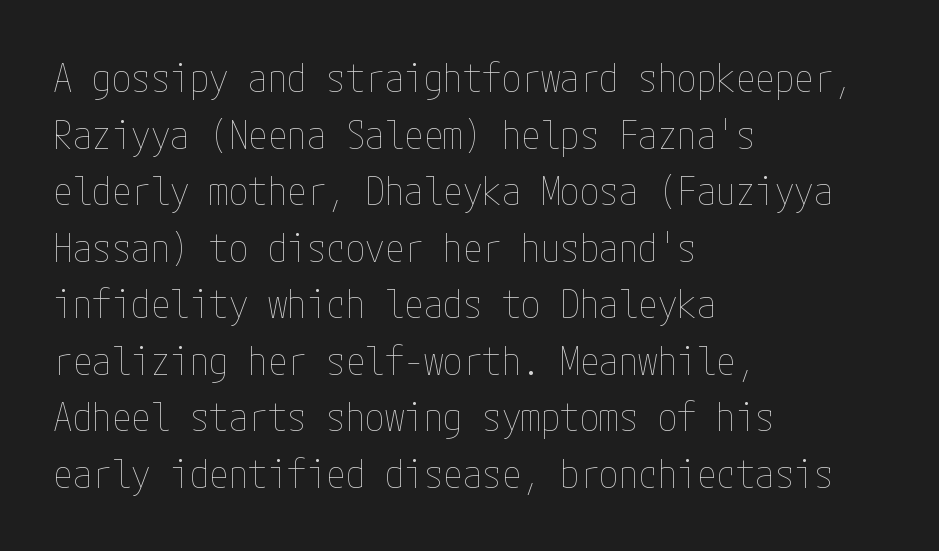
{"italic": "no", "bold": "no", "weight": "thin", "width": "condensed", "stroke_contrast": "low", "x_height": "medium", "underline": "no", "align": "left", "line_spacing": "normal", "line_spacing_ratio": 1.45, "letter_spacing": "normal", "letter_spacing_em": 0.0, "glyph_px": 39}
